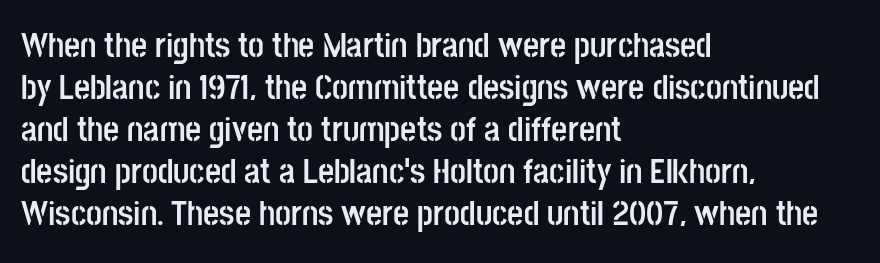
The image shows 35 px semibold, condensed sans-serif type, upright; set left-aligned, line spacing 1.2x, normal letter spacing, not underlined; low stroke contrast and a large x-height.
